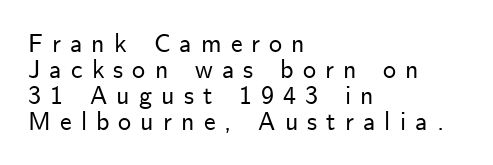
The specimen reads as upright at a glance. The rag falls on the right side of this text block. Plain, unruled lines of type. Compared with typical paragraphs, the rows here are closer together. Here the glyphs are tracked loosely, breaking word shapes into spaced letters.
